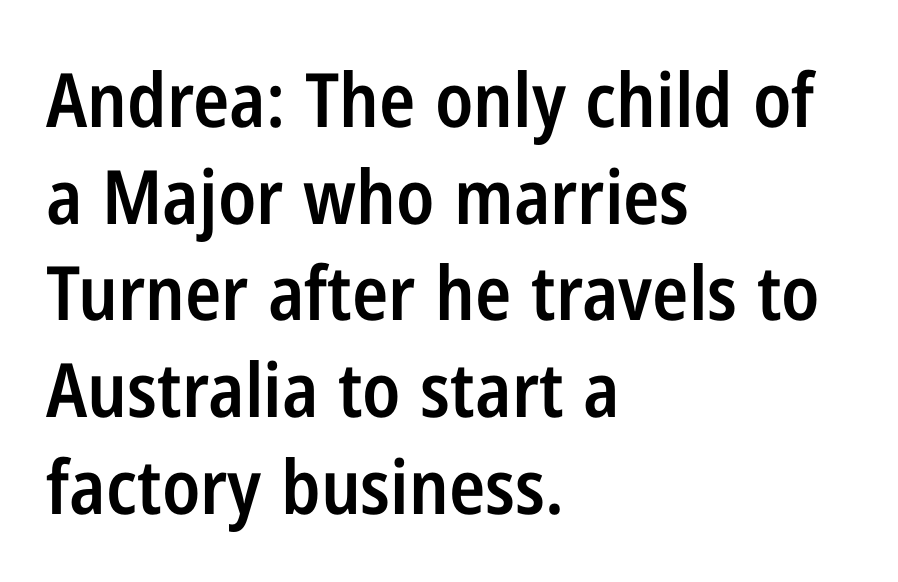
The image shows 75 px semibold, condensed sans-serif type, upright; set left-aligned, normal line spacing (1.29x), normal letter spacing, not underlined; low stroke contrast and a medium x-height.
